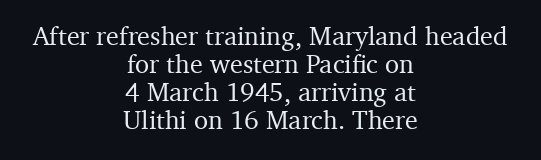
Q: Is the text italic (slanted)? A: No, it is upright.
Q: Is the text underlined? A: No.
Q: How is the paragraph aligned? A: Centered.
Q: Is the spacing between letters normal or unusually wide? A: Normal.
Q: Is the spacing between lines tight, normal or loose? A: Tight.
